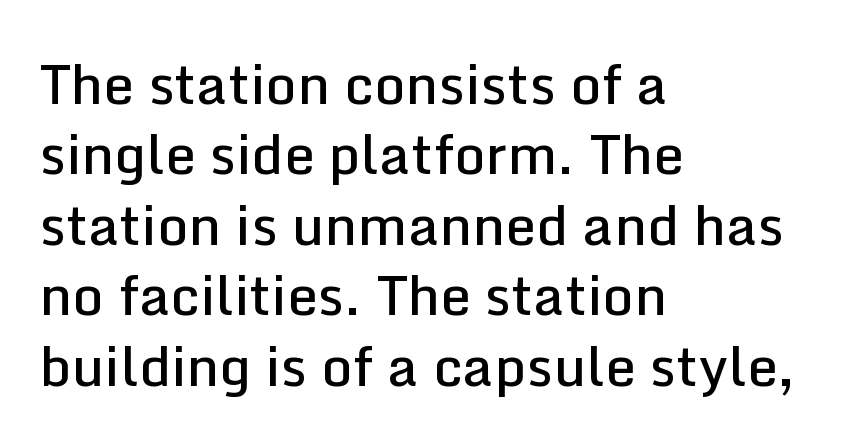
Q: Is the text bold? A: Semi-bold.
Q: Is the text italic (slanted)? A: No, it is upright.
Q: Is the typeface a serif or a sans-serif typeface? A: Sans-serif.
Q: Is the text underlined? A: No.
Q: How is the paragraph aligned? A: Left-aligned.
Q: Is the spacing between letters normal or unusually wide? A: Normal.
Q: Is the spacing between lines tight, normal or loose? A: Normal.
Q: Width (condensed, normal, or wide)? A: Normal.
Q: Stroke contrast? A: Low.
Q: x-height? A: Medium.
Q: Monospaced? A: No.
